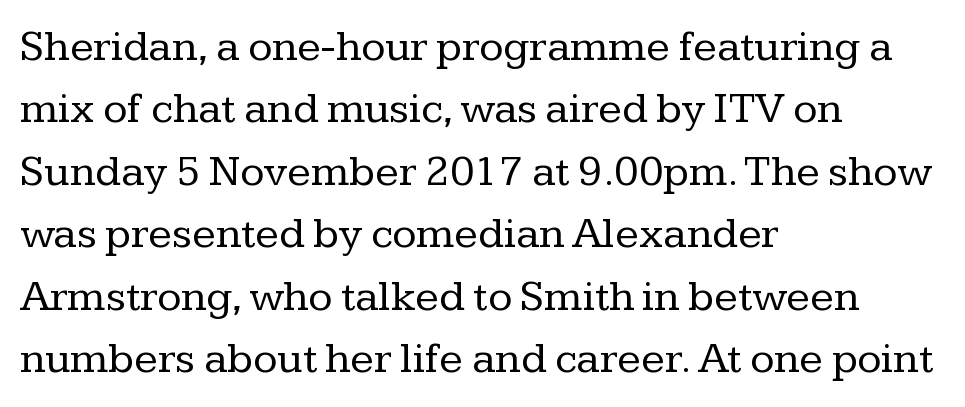
The image shows 44 px regular-weight serif type, upright; set left-aligned, normal line spacing (1.42x), normal letter spacing, not underlined; low stroke contrast and a medium x-height.
